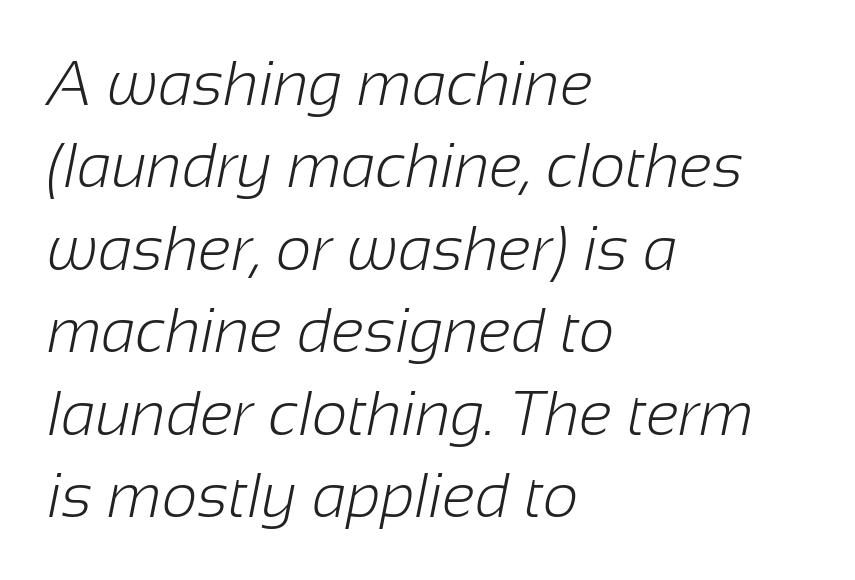
The face used here is a sans, in the tradition of grotesques and geometrics. Letters rest on an invisible, unmarked baseline. The letters advance in unequal steps, a hallmark of proportional type. One glance says typical: line gaps are just what's usual. Horizontal alignment here is leftward, the default for most running prose.
